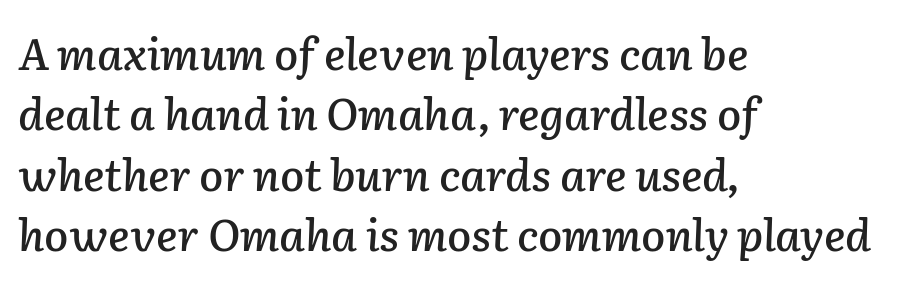
A typesetter would call this zero additional tracking. A clean baseline with only descenders dipping below it. The typography opts for an oblique posture over an upright one. Left-aligned paragraph, ragged on the right. Is this a fixed-width face? No — the glyphs have proportional, varying widths. Regarding leading, the lines here are spaced in the standard way.
